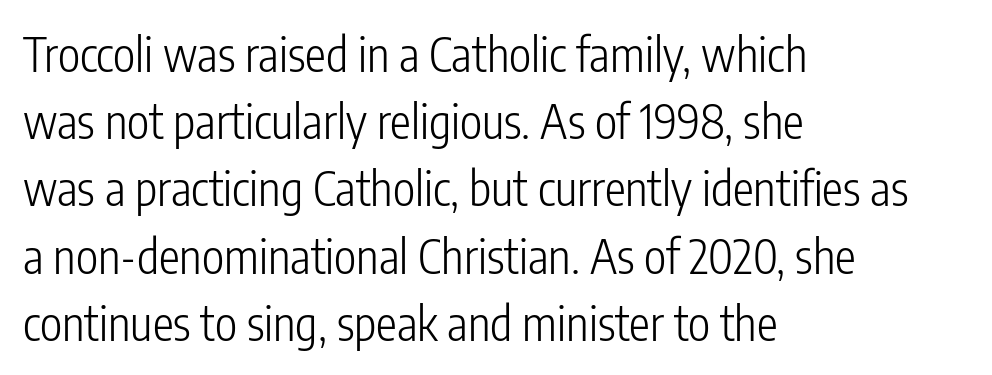
Classification — sans serif. Nothing unusual about the tracking: characters are spaced as the font intends. Any mark beneath the type? The region is blank. Rendered with straight, roman letterforms. Is this a heavy cut? Hardly; it is regular or lighter. Whoever set this chose a conventional vertical rhythm.
